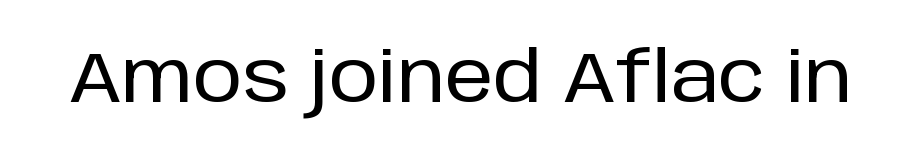
The image shows 70 px sans-serif type, upright; set normal letter spacing, not underlined; low stroke contrast and a large x-height.
